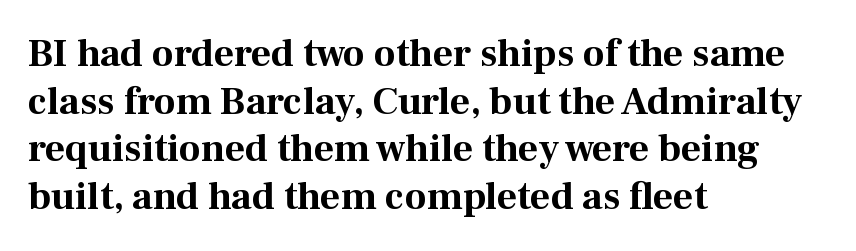
{"serif": "yes", "italic": "no", "bold": "yes", "weight": "bold", "width": "normal", "stroke_contrast": "medium", "x_height": "medium", "monospaced": "no", "underline": "no", "align": "left", "line_spacing_ratio": 1.22, "letter_spacing": "normal", "letter_spacing_em": 0.0, "glyph_px": 39}
